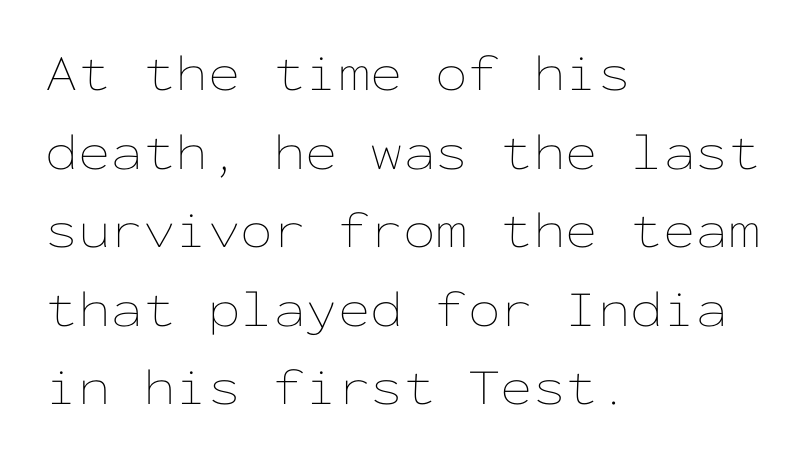
Q: Is the text bold? A: No.
Q: Is the text italic (slanted)? A: No, it is upright.
Q: Is the text underlined? A: No.
Q: How is the paragraph aligned? A: Left-aligned.
Q: Is the spacing between letters normal or unusually wide? A: Normal.
Q: Is the spacing between lines tight, normal or loose? A: Normal.
Q: Width (condensed, normal, or wide)? A: Wide.
Q: Stroke contrast? A: Low.
Q: x-height? A: Medium.
Q: Monospaced? A: Yes.
